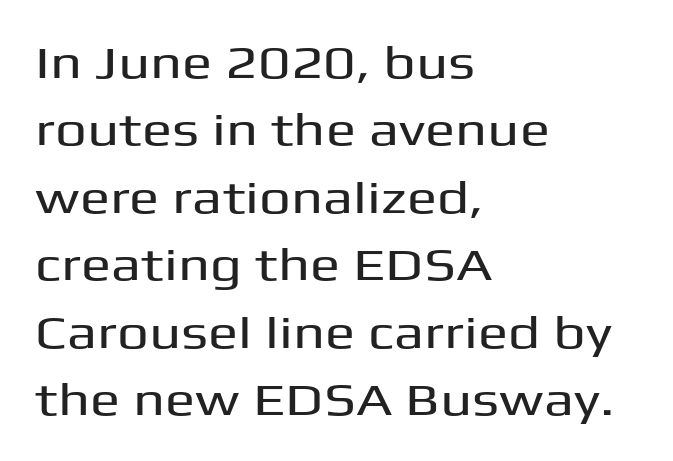
{"serif": "no", "italic": "no", "width": "wide", "stroke_contrast": "medium", "x_height": "medium", "monospaced": "no", "underline": "no", "align": "left", "line_spacing": "normal", "line_spacing_ratio": 1.5, "letter_spacing": "normal", "letter_spacing_em": 0.0, "glyph_px": 45}
